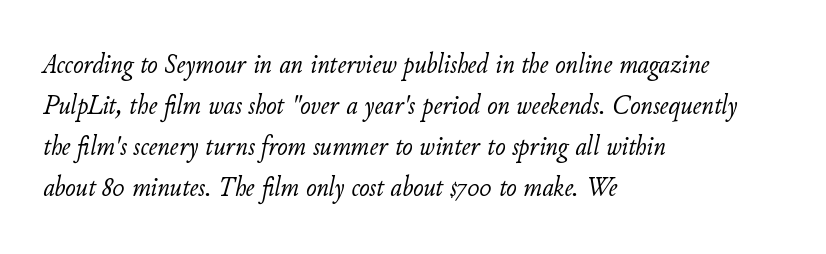
Q: Is the text bold? A: No.
Q: Is the text italic (slanted)? A: Yes, it leans right by about 11 degrees.
Q: Is the text underlined? A: No.
Q: How is the paragraph aligned? A: Left-aligned.
Q: Is the spacing between letters normal or unusually wide? A: Normal.
Q: Is the spacing between lines tight, normal or loose? A: Normal.
Q: Width (condensed, normal, or wide)? A: Normal.
Q: Stroke contrast? A: Low.
Q: x-height? A: Small.
Q: Monospaced? A: No.
